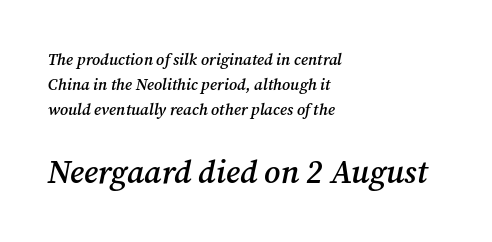
{"serif": "yes", "italic": "yes", "lean": "right", "slant_degrees": 12, "bold": "semi", "weight": "semibold", "width": "normal", "stroke_contrast": "medium", "x_height": "medium", "monospaced": "no", "underline": "no", "align": "left", "line_spacing": "normal", "line_spacing_ratio": 1.57, "letter_spacing": "normal", "letter_spacing_em": 0.0, "larger_block": "second", "size_ratio": 2.0, "glyph_px": 32}
